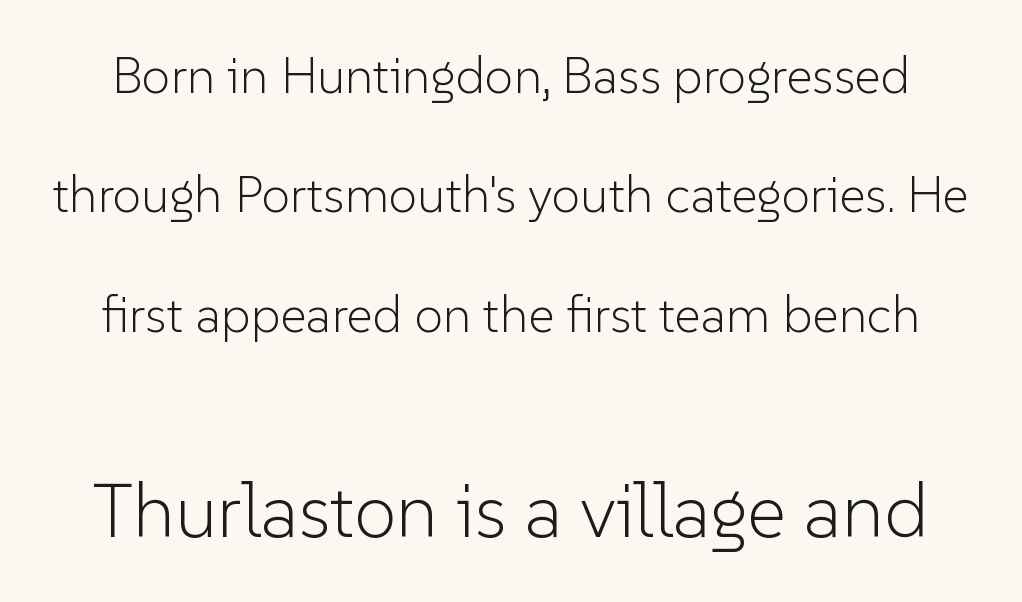
Q: Is the text bold? A: No.
Q: Is the text italic (slanted)? A: No, it is upright.
Q: Is the typeface a serif or a sans-serif typeface? A: Sans-serif.
Q: Is the text underlined? A: No.
Q: Is the spacing between letters normal or unusually wide? A: Normal.
Q: Is the spacing between lines tight, normal or loose? A: Loose.
Q: Which block of text is set in a larger size, the first (top) or the second (bottom)? A: The second (bottom) one.
Q: Width (condensed, normal, or wide)? A: Normal.
Q: Stroke contrast? A: Low.
Q: x-height? A: Medium.
Q: Monospaced? A: No.
